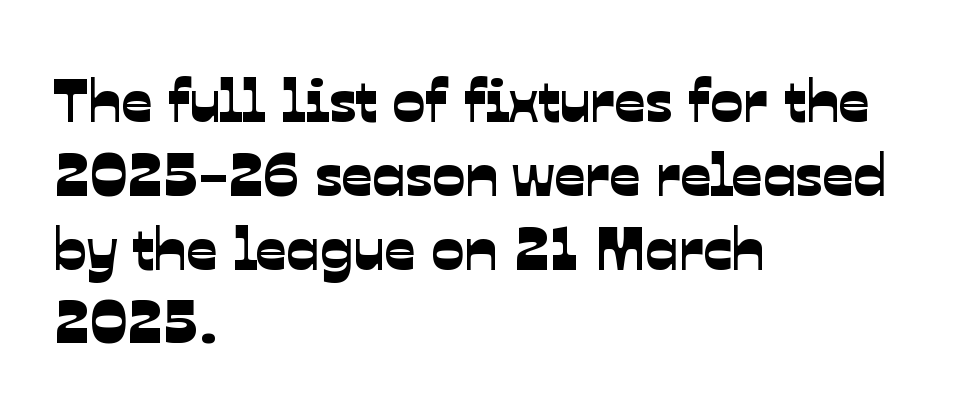
This sample uses plain, unmodified letter spacing. Rule under the text: the space is simply empty. Line starts are locked; line ends wander. Font category for this specimen: sans-serif.
